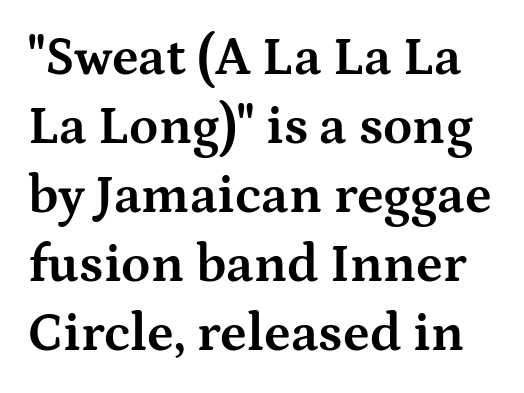
Q: Is the text bold? A: Yes.
Q: Is the text italic (slanted)? A: No, it is upright.
Q: Is the typeface a serif or a sans-serif typeface? A: Serif.
Q: Is the text underlined? A: No.
Q: Is the spacing between letters normal or unusually wide? A: Normal.
Q: Is the spacing between lines tight, normal or loose? A: Normal.
Q: Width (condensed, normal, or wide)? A: Wide.
Q: Stroke contrast? A: Medium.
Q: x-height? A: Medium.
Q: Monospaced? A: No.
